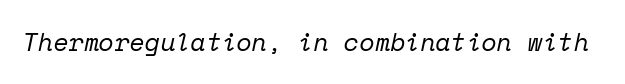
A quiet, ordinary-to-light weight characterises the typeface. A typesetter would call this zero additional tracking. The typography opts for an oblique posture over an upright one. Beneath every word, the page is bare.
